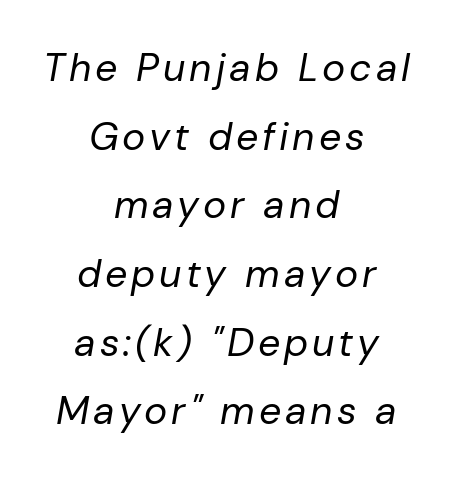
{"italic": "yes", "lean": "right", "slant_degrees": 10, "bold": "no", "weight": "regular", "width": "normal", "stroke_contrast": "low", "x_height": "medium", "monospaced": "no", "underline": "no", "align": "center", "line_spacing_ratio": 1.76, "glyph_px": 39}
